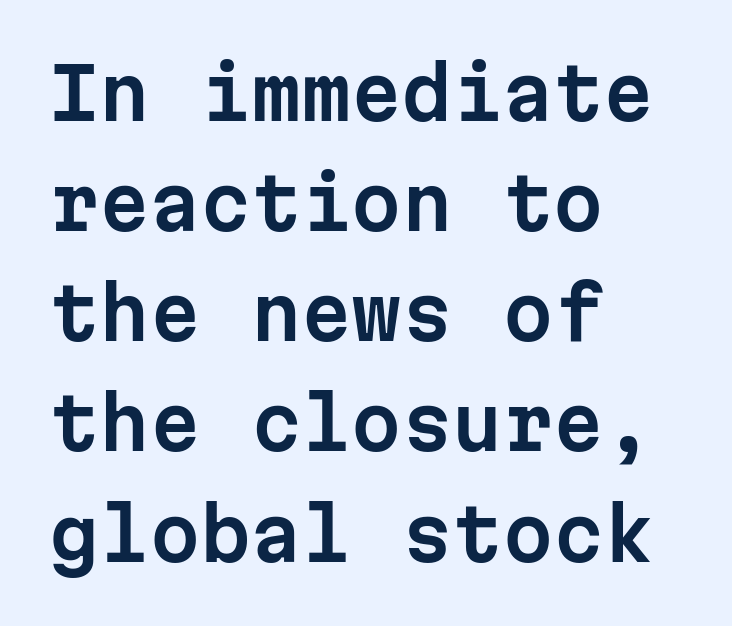
{"serif": "no", "italic": "no", "width": "normal", "stroke_contrast": "low", "x_height": "medium", "monospaced": "yes", "underline": "no", "align": "left", "line_spacing": "normal", "line_spacing_ratio": 1.53, "letter_spacing": "normal", "letter_spacing_em": 0.0, "glyph_px": 72}
